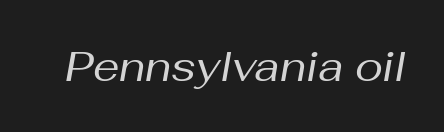
Q: Is the text bold? A: No.
Q: Is the text italic (slanted)? A: Yes, it leans right by about 10 degrees.
Q: Is the text underlined? A: No.
Q: Is the spacing between letters normal or unusually wide? A: Normal.
Q: Width (condensed, normal, or wide)? A: Normal.
Q: Stroke contrast? A: Medium.
Q: x-height? A: Medium.
Q: Monospaced? A: No.
